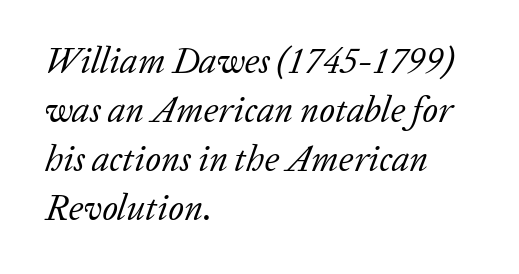
The image shows 36 px regular-weight serif type, italic (leaning right); set left-aligned, normal line spacing (1.36x), normal letter spacing, not underlined; low stroke contrast and a medium x-height.
